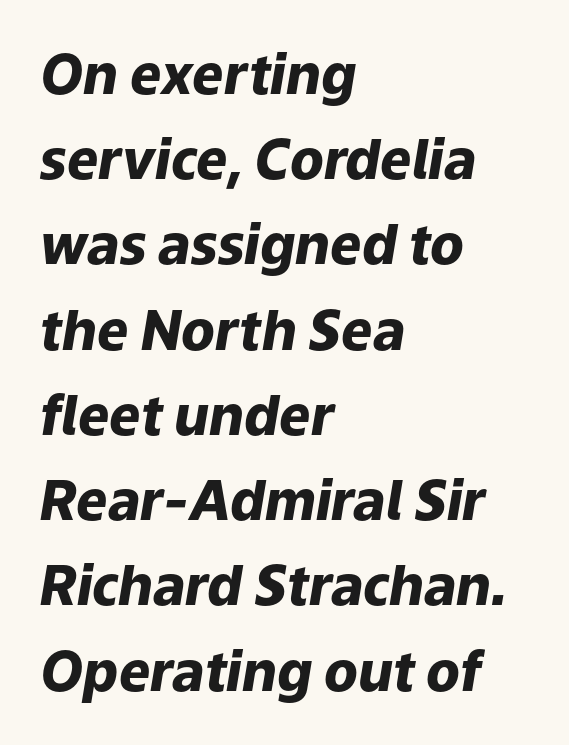
{"italic": "yes", "lean": "right", "slant_degrees": 9, "bold": "yes", "weight": "heavy", "width": "normal", "stroke_contrast": "low", "x_height": "medium", "monospaced": "no", "underline": "no", "align": "left", "line_spacing": "normal", "line_spacing_ratio": 1.55, "letter_spacing": "normal", "letter_spacing_em": 0.0, "glyph_px": 55}
